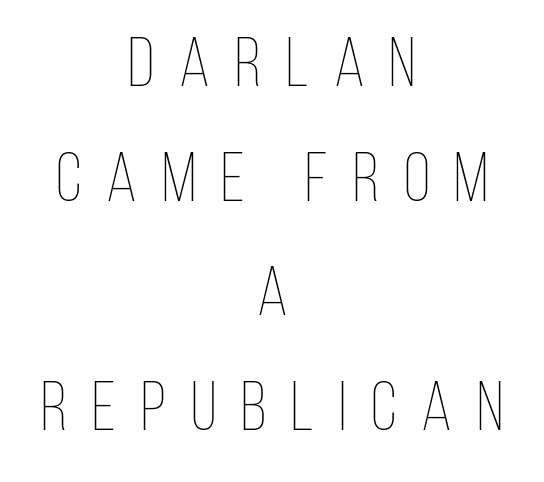
Words appear elongated and porous because spacing is wide. These glyphs show unthickened strokes, regular width or finer. This sample has the flowing, uneven cadence of proportional lettering. Quick note: interline space is typical.
